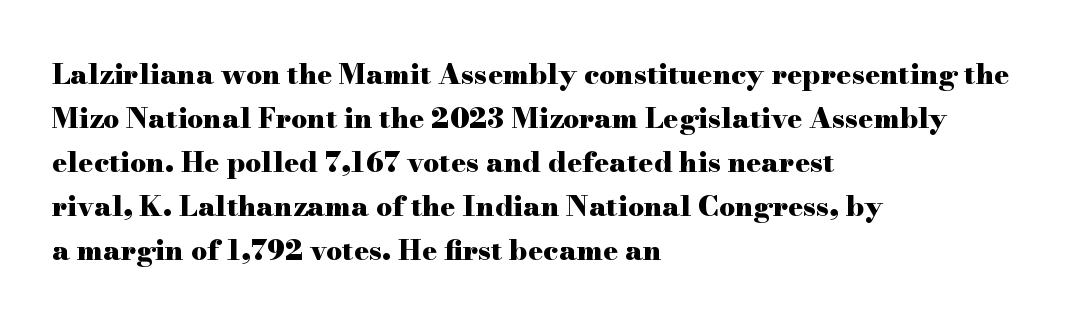
The image shows 28 px heavy, wide serif type, upright; set left-aligned, normal line spacing (1.57x), normal letter spacing, not underlined; high stroke contrast and a small x-height.
